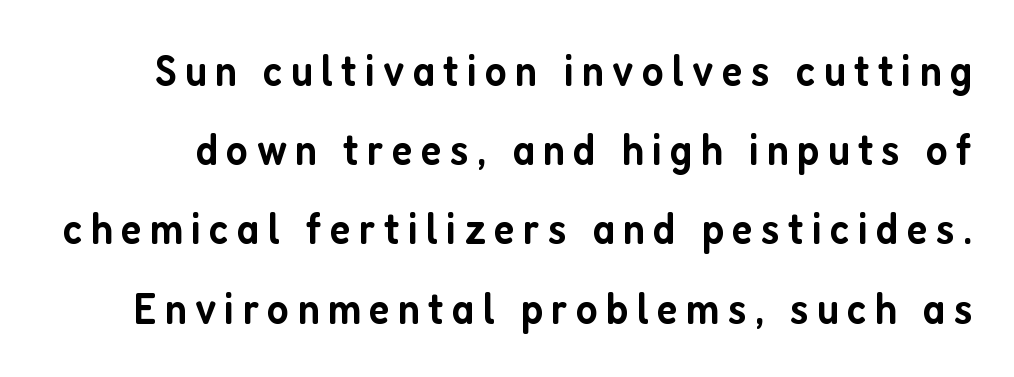
Nope, not italic — everything's standing straight. Students, this is semibold: more ink than regular, less than bold. The space directly below the letters is spotless. The face used here is proportionally spaced, like ordinary book or web type. The glyphs in this specimen are sans serif.
